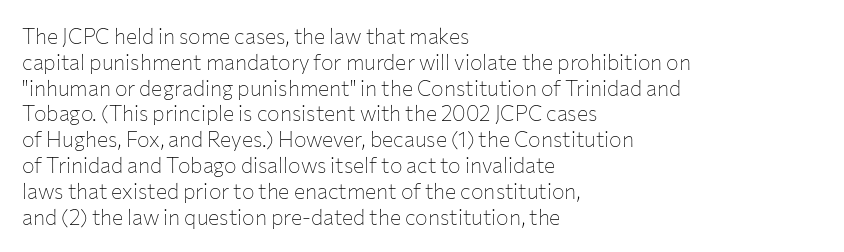
The image shows 21 px text type, upright; set left-aligned, line spacing 1.23x, normal letter spacing, not underlined.
